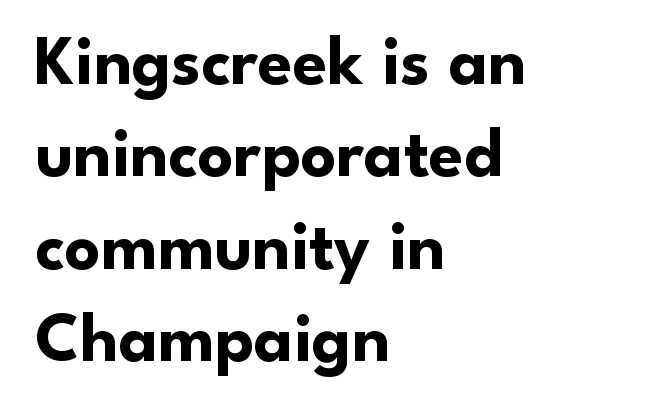
{"serif": "no", "italic": "no", "bold": "yes", "weight": "bold", "width": "normal", "stroke_contrast": "low", "x_height": "small", "monospaced": "no", "underline": "no", "align": "left", "line_spacing": "normal", "line_spacing_ratio": 1.32, "letter_spacing": "normal", "letter_spacing_em": 0.0, "glyph_px": 70}
